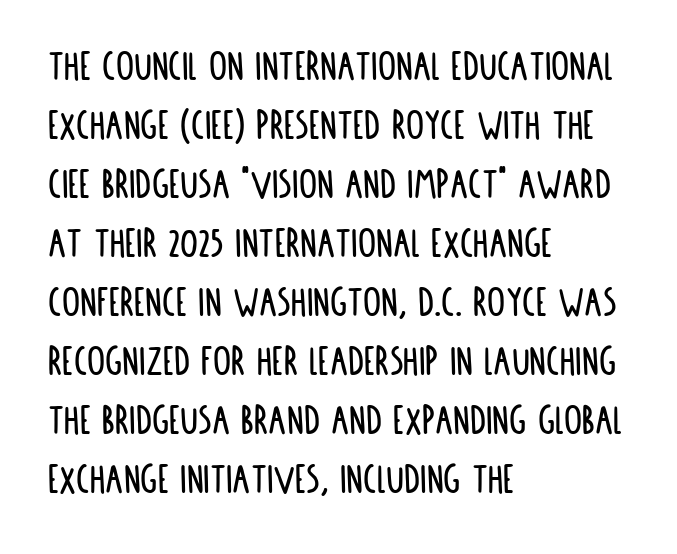
The image shows 45 px condensed sans-serif type, upright; set left-aligned, normal line spacing (1.31x), normal letter spacing, not underlined; low stroke contrast and a large x-height.
